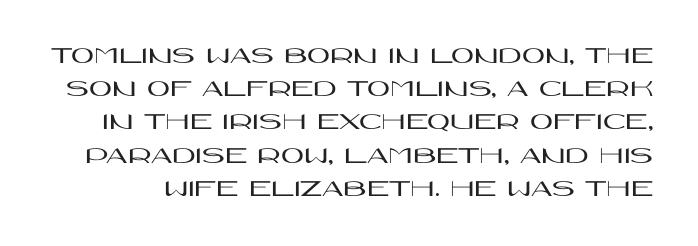
Underlining? Definitely not there. Honestly, the letter spacing is just normal — you wouldn't notice it. Successive baselines arrive at the customary interval. No italicization has been applied; the sample stays upright.
